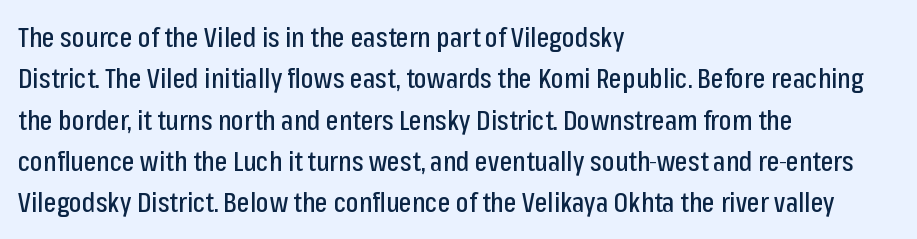
The image shows 27 px text type, upright; set left-aligned, normal line spacing (1.53x), normal letter spacing, not underlined.
